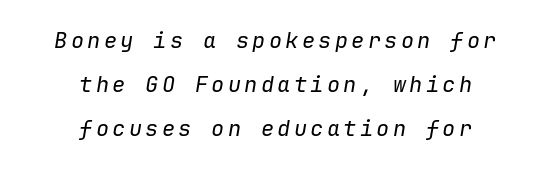
Q: Is the text bold? A: No.
Q: Is the text italic (slanted)? A: Yes, it leans right by about 9 degrees.
Q: Is the text underlined? A: No.
Q: How is the paragraph aligned? A: Centered.
Q: Is the spacing between lines tight, normal or loose? A: Loose.
